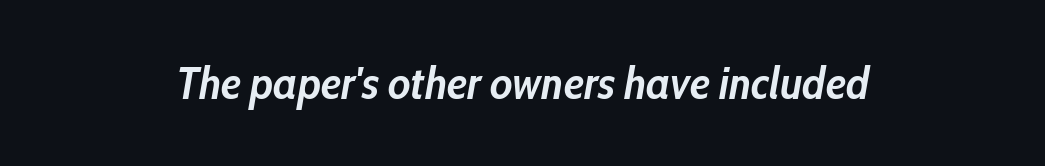
The image shows 45 px semibold, condensed type, italic (leaning right); set centered, normal letter spacing, not underlined; low stroke contrast and a medium x-height.
